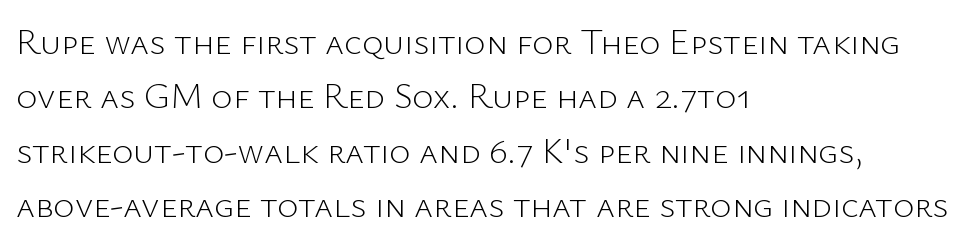
The image shows 36 px light sans-serif type, upright; set left-aligned, normal line spacing (1.51x), normal letter spacing, not underlined; low stroke contrast and a medium x-height.
